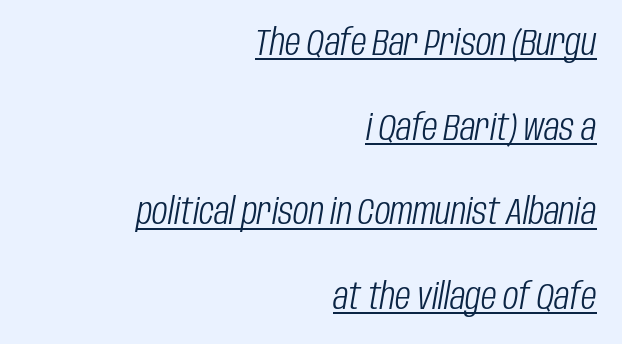
The image shows 36 px light, condensed type, italic (leaning right); set right-aligned, loose line spacing (2.35x), normal letter spacing, underlined; low stroke contrast and a large x-height.
